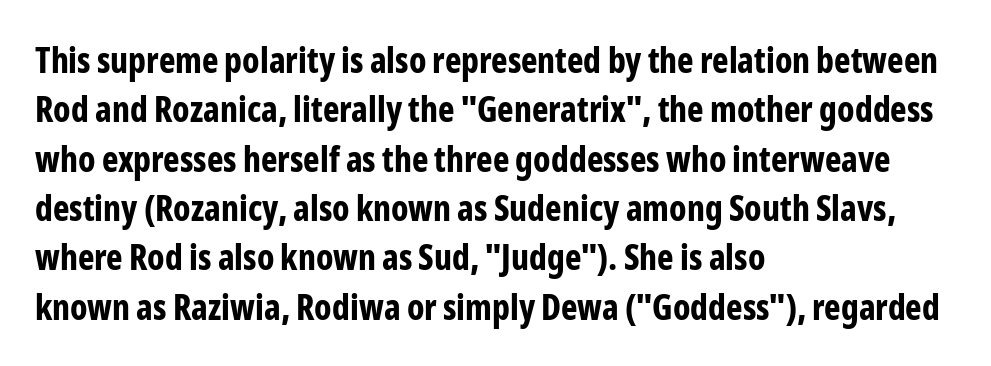
Is this a fixed-width face? No — the glyphs have proportional, varying widths. Each new line begins a customary step beneath the previous one. The letters stand upright; this is a roman face. The compositor pushed each line to the left boundary. Letter spacing: default. The strokes are fattened all the way to bold.
